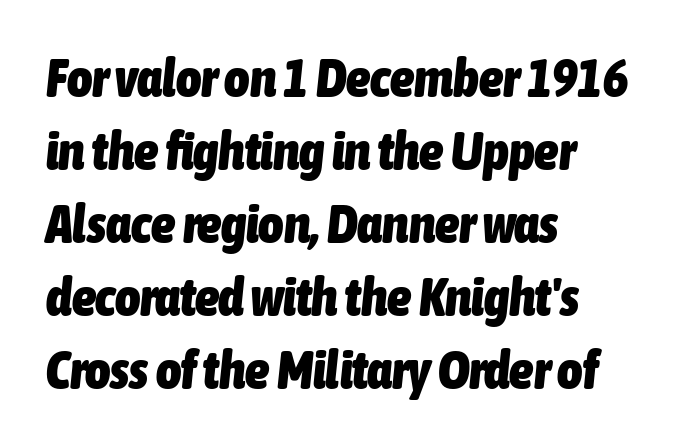
{"italic": "yes", "lean": "right", "slant_degrees": 6, "bold": "yes", "weight": "heavy", "width": "condensed", "stroke_contrast": "low", "x_height": "medium", "monospaced": "no", "underline": "no", "align": "left", "line_spacing": "normal", "line_spacing_ratio": 1.35, "letter_spacing": "normal", "letter_spacing_em": 0.0, "glyph_px": 54}
